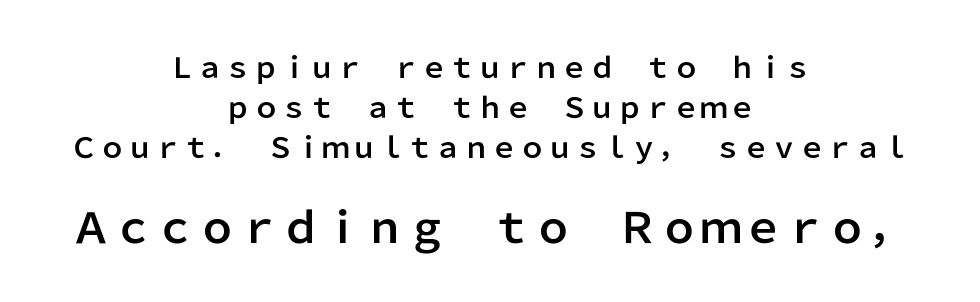
{"serif": "no", "italic": "no", "width": "normal", "stroke_contrast": "low", "x_height": "medium", "monospaced": "no", "underline": "no", "align": "center", "line_spacing": "normal", "line_spacing_ratio": 1.42, "letter_spacing": "normal", "letter_spacing_em": 0.0, "larger_block": "second", "size_ratio": 1.5, "glyph_px": 42}
